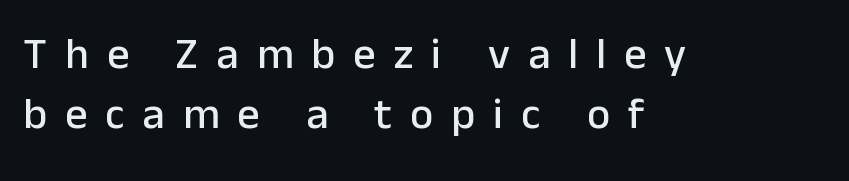
The image shows 44 px sans-serif type, upright; set left-aligned, normal line spacing (1.37x), unusually wide letter spacing (+0.41 em), not underlined; low stroke contrast and a medium x-height.
